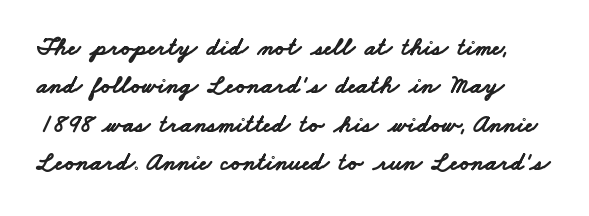
The image shows 25 px bold type; set normal line spacing (1.54x), normal letter spacing, not underlined.
